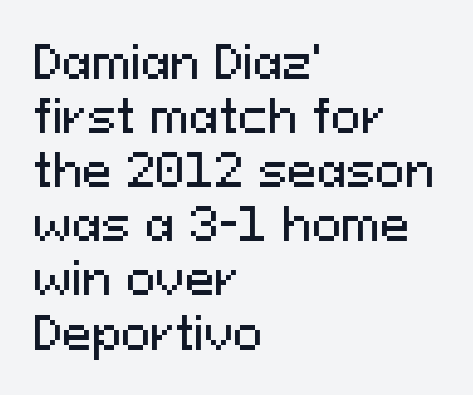
{"serif": "no", "italic": "no", "width": "normal", "stroke_contrast": "medium", "x_height": "medium", "monospaced": "no", "underline": "no", "align": "left", "line_spacing_ratio": 1.23, "letter_spacing": "normal", "letter_spacing_em": 0.0, "glyph_px": 44}
